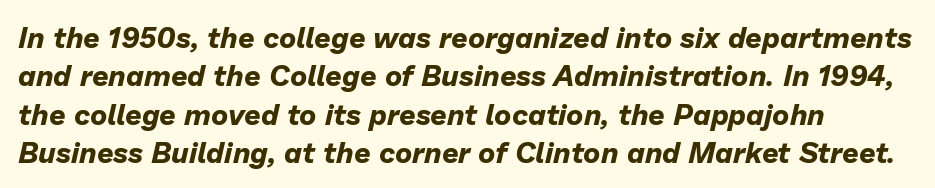
{"italic": "yes", "lean": "right", "slant_degrees": 13, "bold": "yes", "weight": "bold", "width": "normal", "stroke_contrast": "low", "x_height": "medium", "monospaced": "no", "underline": "no", "align": "left", "line_spacing": "normal", "line_spacing_ratio": 1.32, "letter_spacing": "normal", "letter_spacing_em": 0.0, "glyph_px": 29}
